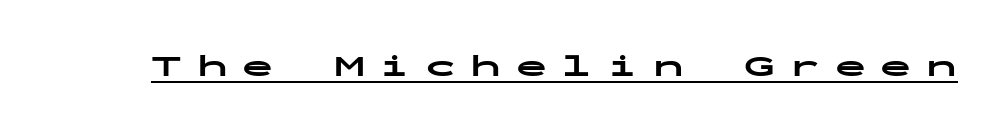
Q: Is the text bold? A: Yes.
Q: Is the text italic (slanted)? A: No, it is upright.
Q: Is the typeface a serif or a sans-serif typeface? A: Sans-serif.
Q: Is the text underlined? A: Yes.
Q: Is the spacing between letters normal or unusually wide? A: Unusually wide.
Q: Width (condensed, normal, or wide)? A: Wide.
Q: Stroke contrast? A: Low.
Q: x-height? A: Medium.
Q: Monospaced? A: Yes.
